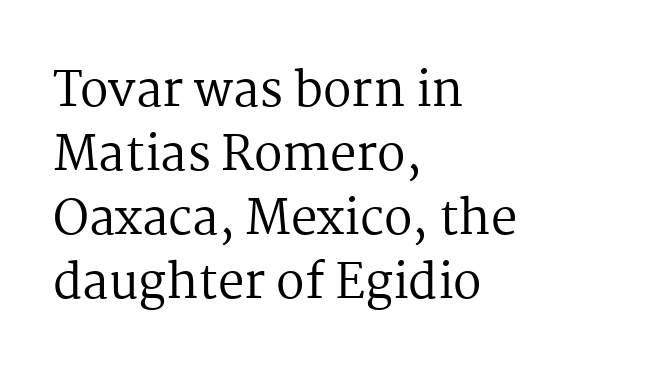
Q: Is the text bold? A: No.
Q: Is the text italic (slanted)? A: No, it is upright.
Q: Is the typeface a serif or a sans-serif typeface? A: Serif.
Q: Is the text underlined? A: No.
Q: How is the paragraph aligned? A: Left-aligned.
Q: Is the spacing between letters normal or unusually wide? A: Normal.
Q: Is the spacing between lines tight, normal or loose? A: Normal.
Q: Width (condensed, normal, or wide)? A: Normal.
Q: Stroke contrast? A: Medium.
Q: x-height? A: Medium.
Q: Monospaced? A: No.
